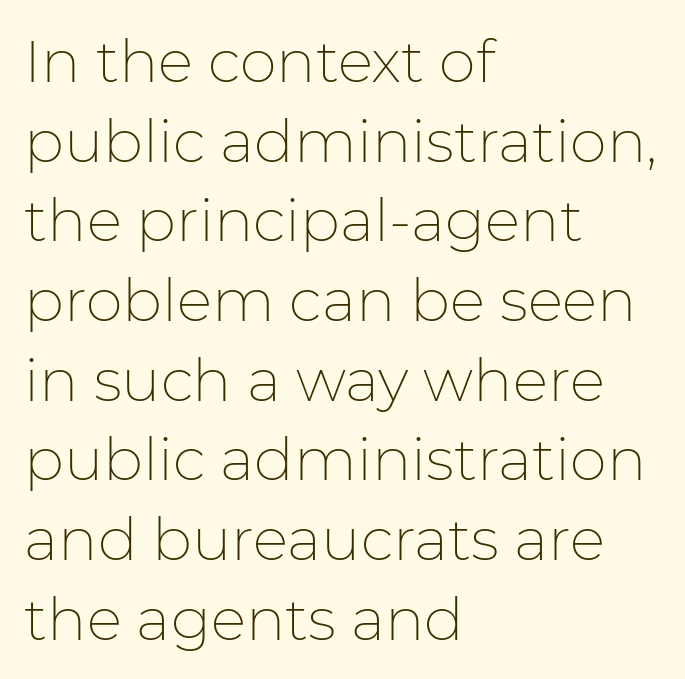
Character widths vary here, with narrow letters taking less room than wide ones. This sample keeps an unexceptional amount of space between lines. Summary of weight: not heavy and not bold. Stroke terminals: plain, sans-serif. This rendering uses left alignment, leaving the right contour irregular.
